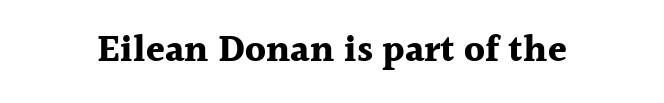
Q: Is the text bold? A: Yes.
Q: Is the text italic (slanted)? A: No, it is upright.
Q: Is the typeface a serif or a sans-serif typeface? A: Serif.
Q: Is the text underlined? A: No.
Q: Is the spacing between letters normal or unusually wide? A: Normal.
Q: Width (condensed, normal, or wide)? A: Normal.
Q: x-height? A: Medium.
Q: Monospaced? A: No.
